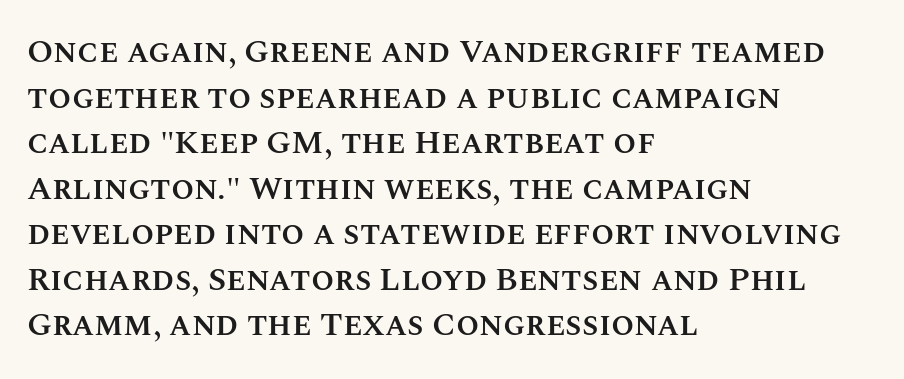
The image shows 33 px semibold type, upright; set left-aligned, normal line spacing (1.38x), normal letter spacing, not underlined; medium stroke contrast and a large x-height.
